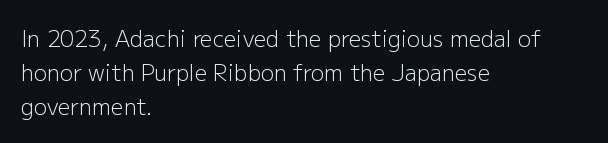
{"italic": "no", "bold": "no", "underline": "no", "align": "left", "line_spacing": "normal", "line_spacing_ratio": 1.54, "letter_spacing": "normal", "letter_spacing_em": 0.0, "glyph_px": 22}
